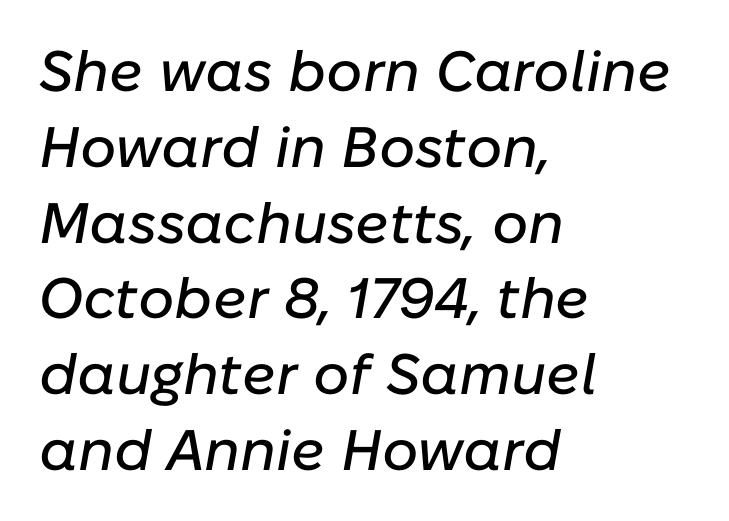
The image shows 57 px text type, italic (leaning right); set left-aligned, normal line spacing (1.33x), normal letter spacing, not underlined; low stroke contrast and a medium x-height.
